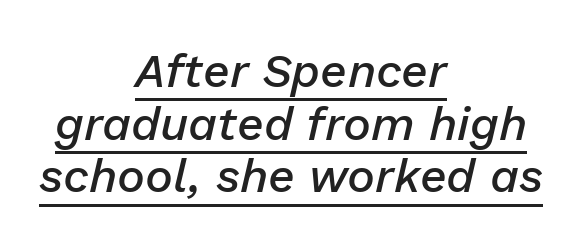
{"italic": "yes", "lean": "right", "slant_degrees": 13, "bold": "semi", "weight": "semibold", "width": "normal", "stroke_contrast": "low", "x_height": "medium", "monospaced": "no", "underline": "yes", "align": "center", "line_spacing": "tight", "line_spacing_ratio": 1.12, "letter_spacing": "normal", "letter_spacing_em": 0.0, "glyph_px": 47}
